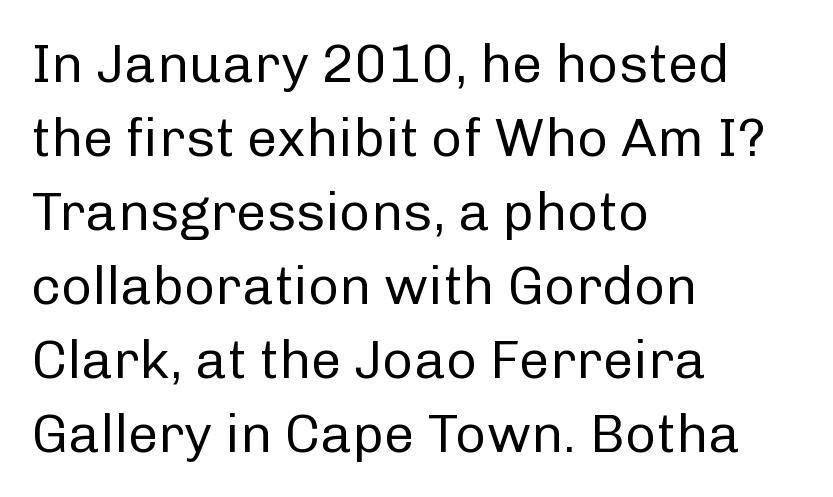
{"serif": "no", "italic": "no", "bold": "no", "weight": "regular", "width": "normal", "stroke_contrast": "low", "x_height": "medium", "monospaced": "no", "underline": "no", "align": "left", "line_spacing": "normal", "line_spacing_ratio": 1.37, "letter_spacing": "normal", "letter_spacing_em": 0.0, "glyph_px": 54}
